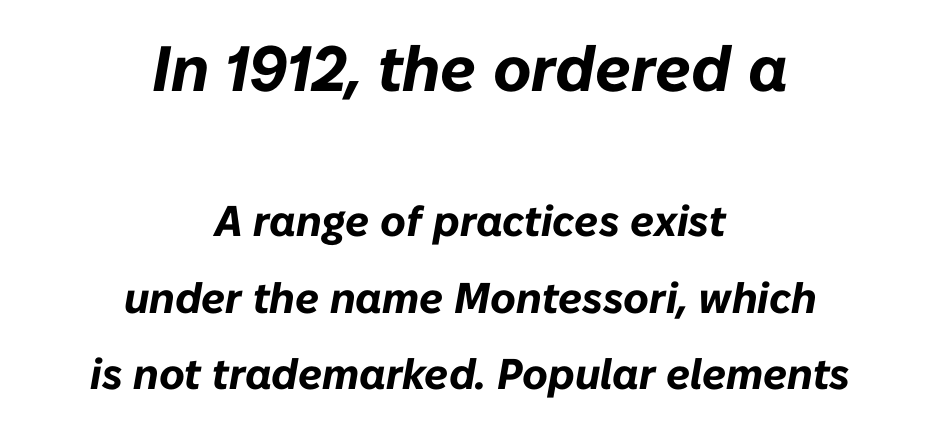
The passage shown is typed in a proportional face where columns would drift. The face used here has a pronounced slope to its letters. Each word holds together tightly as a unit, with standard inter-letter gaps. The paragraph shown floats in the horizontal middle.
